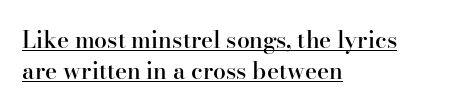
The image shows 23 px text type, upright; set left-aligned, normal line spacing (1.36x), normal letter spacing, underlined.
